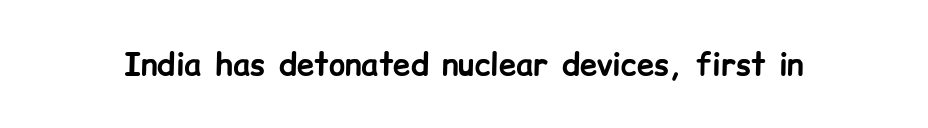
The image shows 31 px bold sans-serif type, upright; set normal letter spacing, not underlined; low stroke contrast and a medium x-height.
